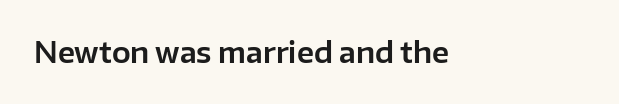
Tracking here is standard; glyphs follow each other at the usual distance. You can tell it's not italic because the verticals are truly vertical. Typographically, this falls in the sans-serif category. The letters advance in unequal steps, a hallmark of proportional type. No word sits above an underline.
